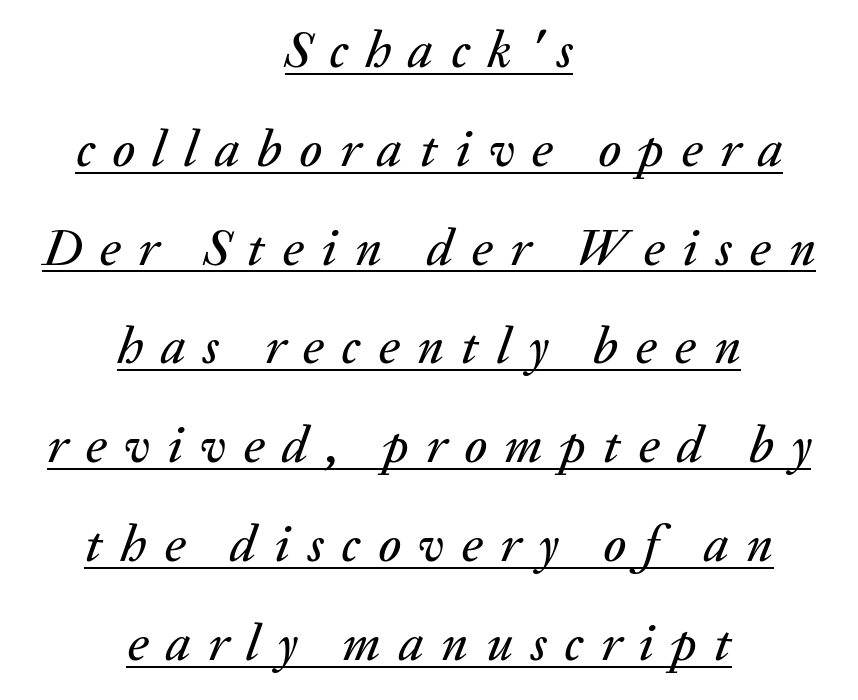
{"italic": "yes", "lean": "right", "slant_degrees": 20, "width": "normal", "stroke_contrast": "medium", "x_height": "medium", "monospaced": "no", "underline": "yes", "align": "center", "line_spacing": "loose", "line_spacing_ratio": 1.9, "letter_spacing": "wide", "letter_spacing_em": 0.34, "glyph_px": 52}
